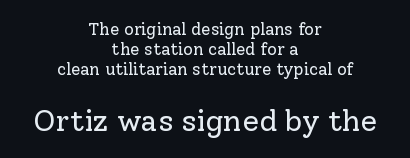
The image shows 30 px regular-weight serif type, upright; set centered, line spacing 1.18x, normal letter spacing, not underlined; the second (bottom) block is 1.76x larger; low stroke contrast and a medium x-height.
